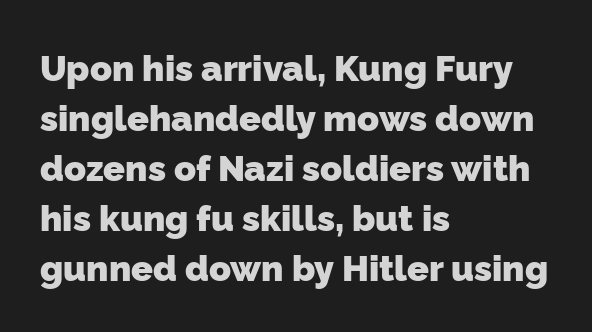
Do the characters align in a grid? No, the font is proportional. The typeface chosen for these lines omits serifs. Look at the stroke-to-counter ratio: heavy, a bold. Compared with typical paragraphs, the rows here are spaced about the same. The strip under each line holds only bare page. This sample uses plain, unmodified letter spacing.
